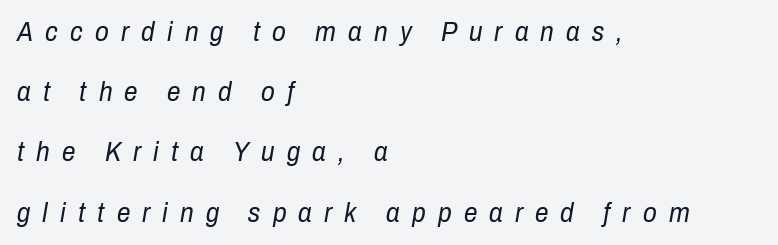
Q: Is the text bold? A: No.
Q: Is the text italic (slanted)? A: Yes, it leans right by about 10 degrees.
Q: Is the text underlined? A: No.
Q: How is the paragraph aligned? A: Left-aligned.
Q: Is the spacing between letters normal or unusually wide? A: Unusually wide.
Q: Is the spacing between lines tight, normal or loose? A: Loose.
